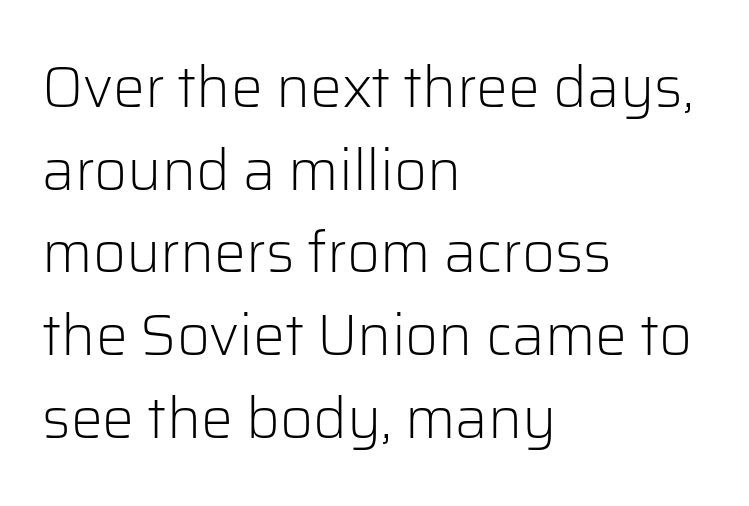
{"serif": "no", "italic": "no", "bold": "no", "weight": "light", "width": "normal", "stroke_contrast": "low", "x_height": "medium", "monospaced": "no", "underline": "no", "align": "left", "line_spacing": "normal", "line_spacing_ratio": 1.45, "letter_spacing": "normal", "letter_spacing_em": 0.0, "glyph_px": 57}
